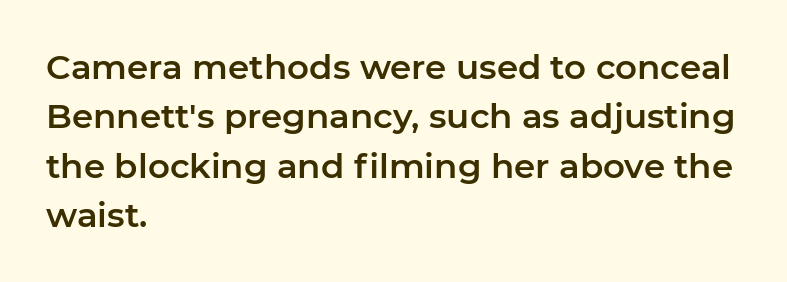
The image shows 34 px sans-serif type, upright; set left-aligned, normal line spacing (1.45x), normal letter spacing, not underlined; low stroke contrast and a medium x-height.
